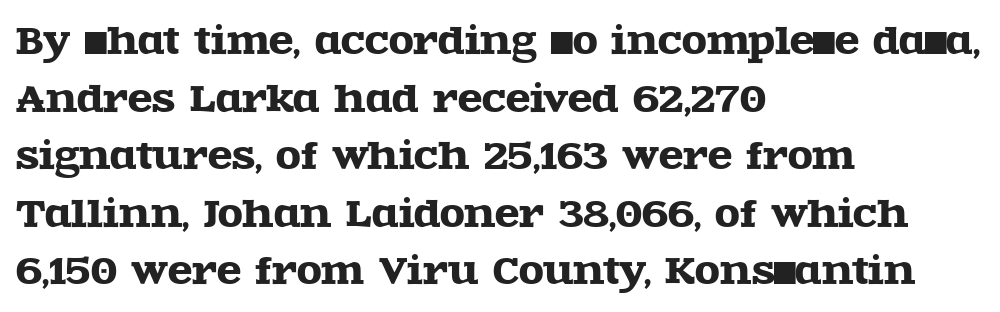
The image shows 36 px wide serif type, upright; set left-aligned, normal line spacing (1.6x), normal letter spacing, not underlined; a large x-height.
